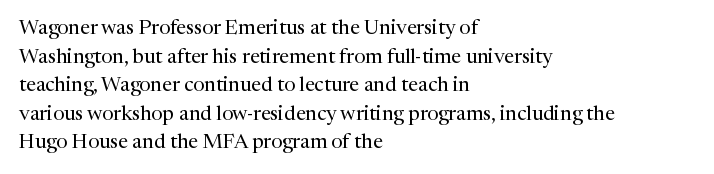
The image shows 20 px text type, upright; set left-aligned, normal line spacing (1.43x), normal letter spacing, not underlined.
